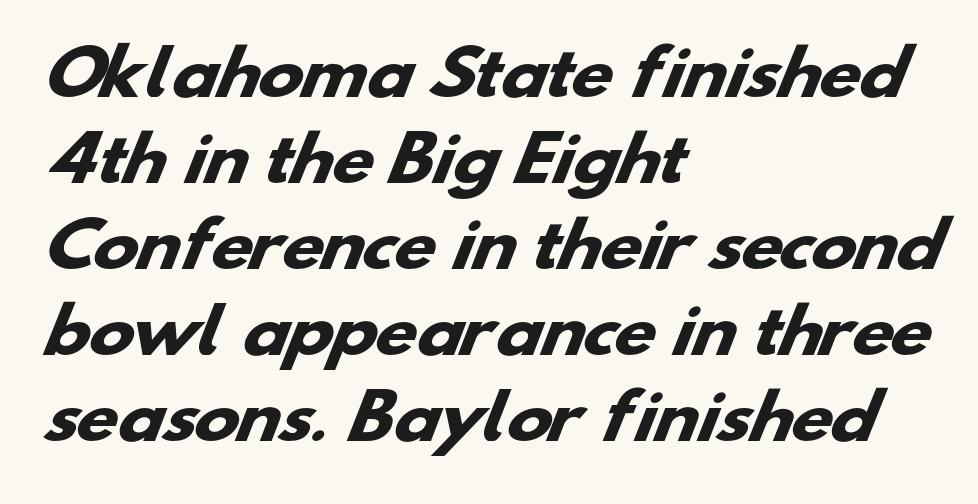
The image shows 61 px heavy, wide sans-serif type; set left-aligned, normal line spacing (1.41x), normal letter spacing, not underlined; low stroke contrast and a small x-height.
